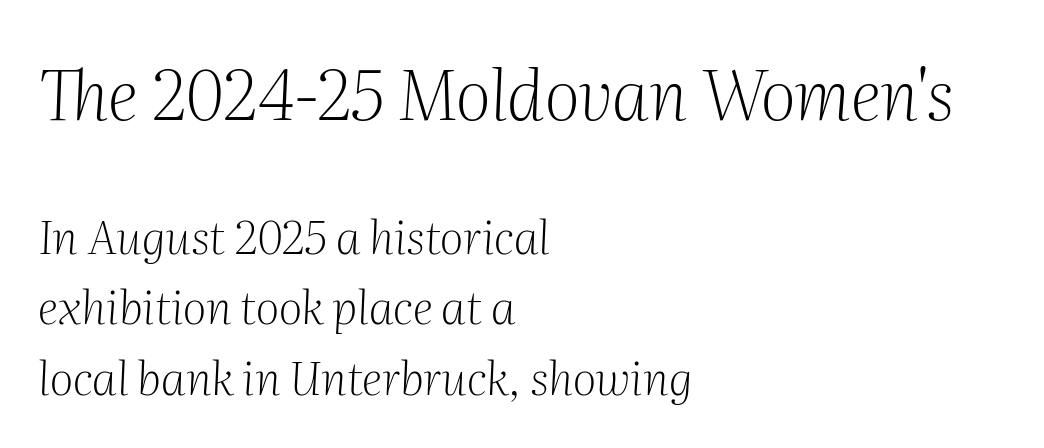
{"serif": "yes", "italic": "yes", "lean": "right", "slant_degrees": 2, "bold": "no", "weight": "light", "width": "normal", "stroke_contrast": "medium", "x_height": "medium", "monospaced": "no", "underline": "no", "align": "left", "line_spacing": "normal", "line_spacing_ratio": 1.53, "letter_spacing": "normal", "letter_spacing_em": 0.0, "larger_block": "first", "size_ratio": 1.5, "glyph_px": 69}
